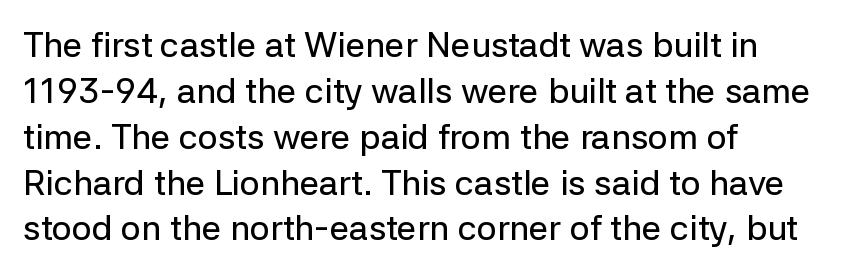
Q: Is the text italic (slanted)? A: No, it is upright.
Q: Is the typeface a serif or a sans-serif typeface? A: Sans-serif.
Q: Is the text underlined? A: No.
Q: How is the paragraph aligned? A: Left-aligned.
Q: Is the spacing between letters normal or unusually wide? A: Normal.
Q: Is the spacing between lines tight, normal or loose? A: Normal.
Q: Width (condensed, normal, or wide)? A: Normal.
Q: Stroke contrast? A: Low.
Q: x-height? A: Medium.
Q: Monospaced? A: No.
